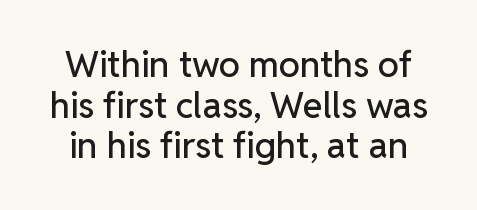
Default kerning and tracking; the words read as compact shapes. Posture: upright roman. These lines are rendered in a variable-pitch font. The gap between lines stays unmarked.
